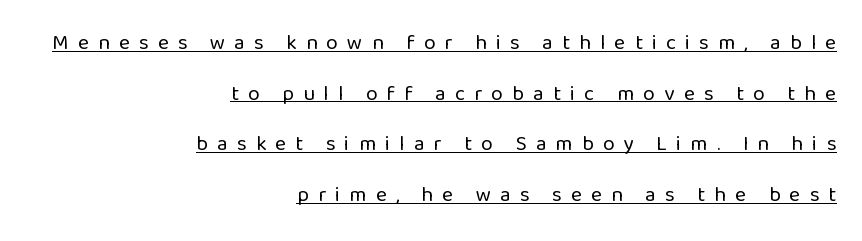
Q: Is the text bold? A: No.
Q: Is the text italic (slanted)? A: No, it is upright.
Q: Is the text underlined? A: Yes.
Q: How is the paragraph aligned? A: Right-aligned.
Q: Is the spacing between letters normal or unusually wide? A: Unusually wide.
Q: Is the spacing between lines tight, normal or loose? A: Loose.
